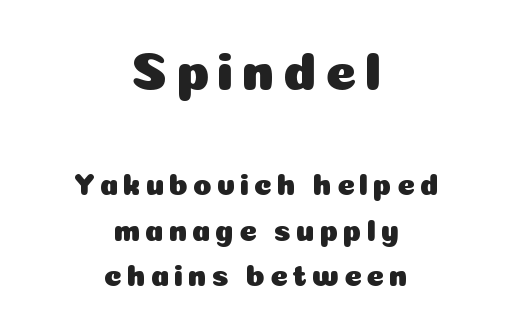
The image shows 53 px sans-serif type, upright; set centered, normal line spacing (1.51x), not underlined; the first (top) block is 1.77x larger; low stroke contrast and a medium x-height.
